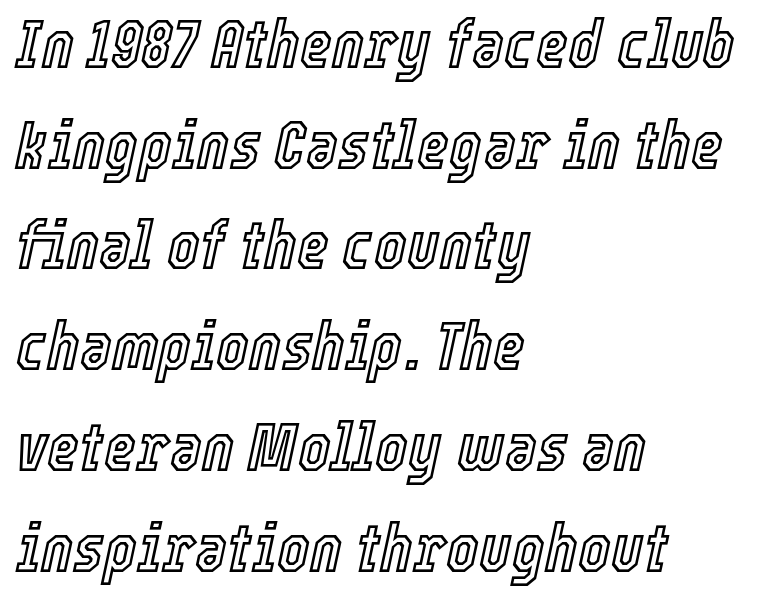
Here the glyphs are tracked normally, forming tight word shapes. Line beginnings align vertically; line endings do not. The vertical gap from one line to the next is medium. Letters rest on an invisible, unmarked baseline. Think of a printed novel: that variable character pitch is what you see here.
